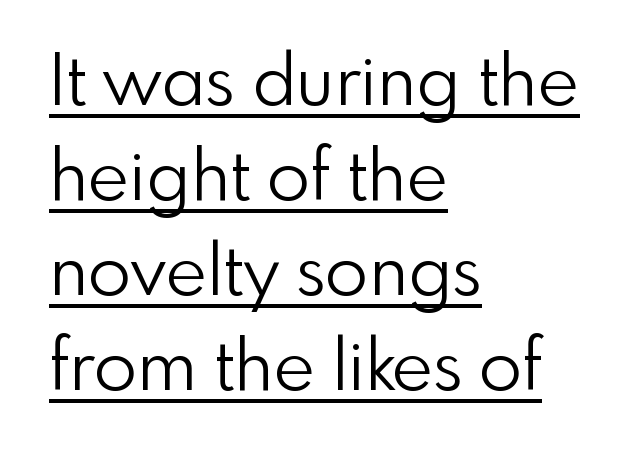
{"serif": "no", "italic": "no", "bold": "no", "weight": "light", "width": "normal", "stroke_contrast": "low", "x_height": "small", "monospaced": "no", "underline": "yes", "align": "left", "line_spacing": "normal", "line_spacing_ratio": 1.34, "letter_spacing": "normal", "letter_spacing_em": 0.0, "glyph_px": 71}
